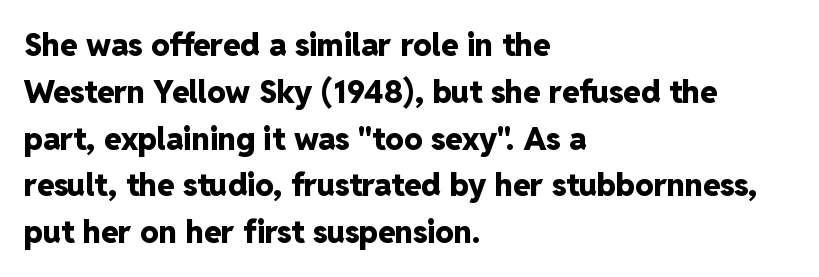
The image shows 31 px heavy sans-serif type, upright; set left-aligned, normal line spacing (1.51x), normal letter spacing, not underlined; low stroke contrast and a medium x-height.
